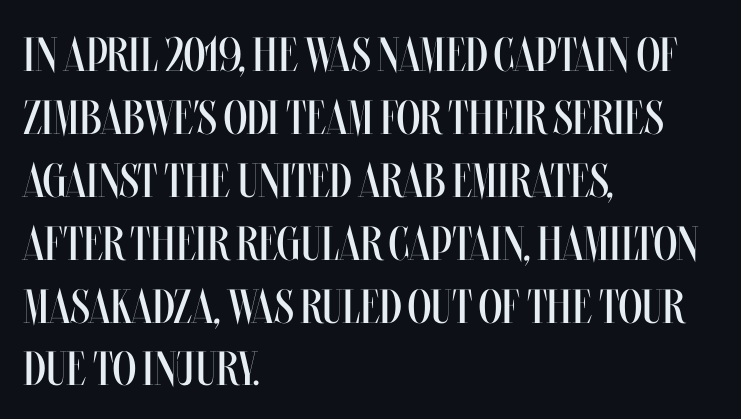
{"italic": "no", "bold": "no", "weight": "regular", "width": "condensed", "stroke_contrast": "medium", "x_height": "large", "monospaced": "no", "underline": "no", "align": "left", "line_spacing": "normal", "line_spacing_ratio": 1.31, "letter_spacing": "normal", "letter_spacing_em": 0.0, "glyph_px": 48}
